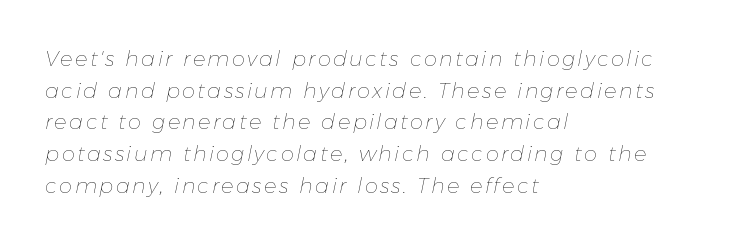
The image shows 21 px text type, italic (leaning right); set left-aligned, normal line spacing (1.51x), not underlined.
